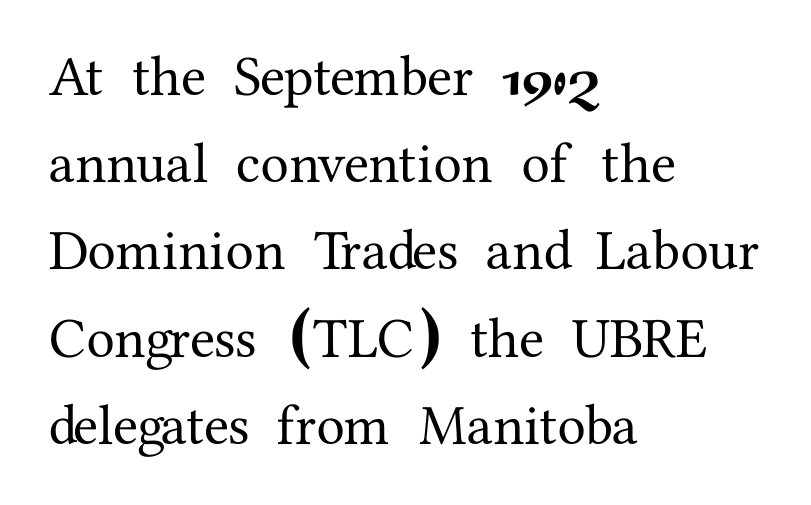
Underlining? Definitely not there. Looks like regular typesetting: each glyph gets only the width it needs. Does the lettering tilt? It doesn't — this is upright. If you drew a ruler down the left edge, every line would touch it.
